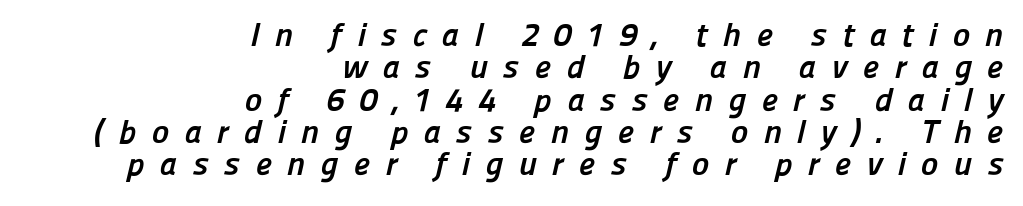
The image shows 33 px semibold sans-serif type; set right-aligned, tight line spacing (0.98x), unusually wide letter spacing (+0.46 em), not underlined; low stroke contrast and a medium x-height.
